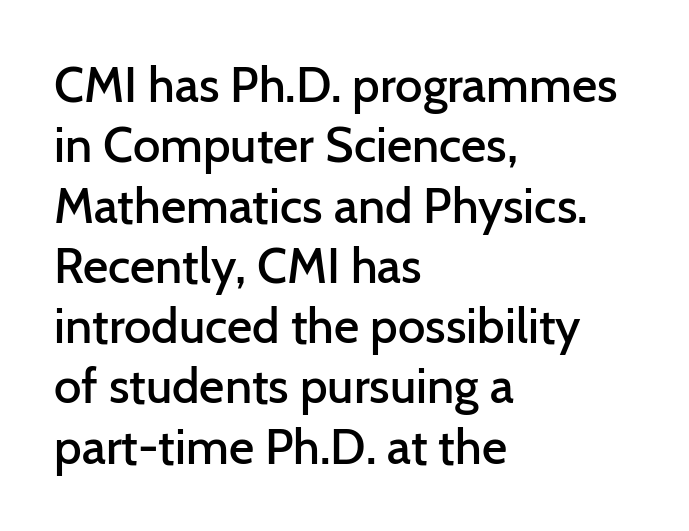
Type style note: lacks serifs. Character widths vary here, with narrow letters taking less room than wide ones. Just letters on the line, the space beneath them empty. The face used here is rendered with its standard letterfit.
